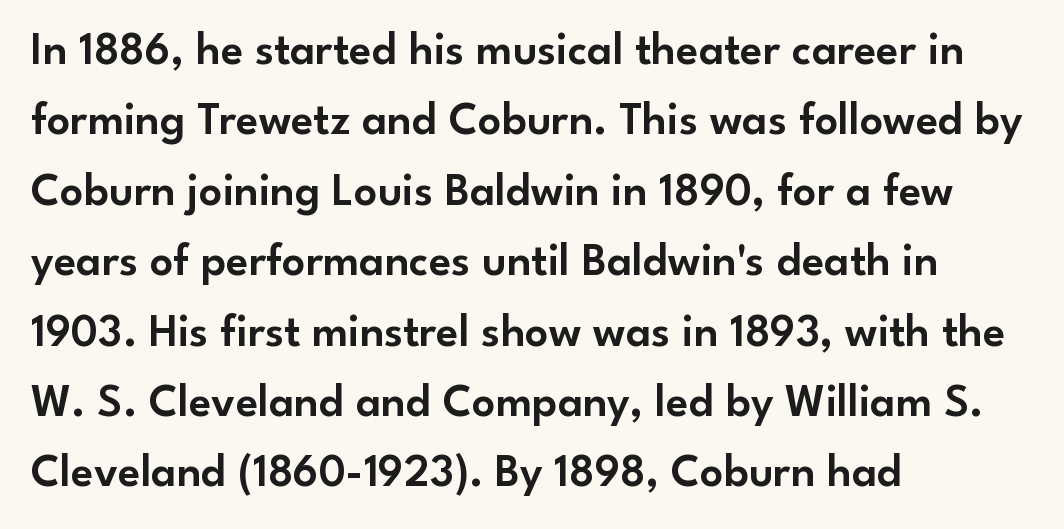
The image shows 46 px sans-serif type, upright; set left-aligned, normal line spacing (1.53x), normal letter spacing, not underlined; low stroke contrast and a small x-height.
